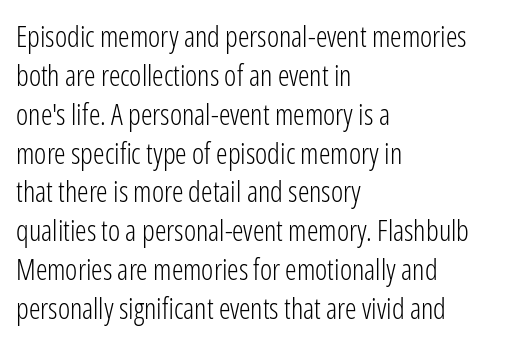
Compared with a typical body face, this is equally light or lighter still. Each row of text sits above clean, open space. This sample has the flowing, uneven cadence of proportional lettering. Nope, no serifs anywhere on these letters. Reading down the block, your eye returns to a fixed left position each line.
